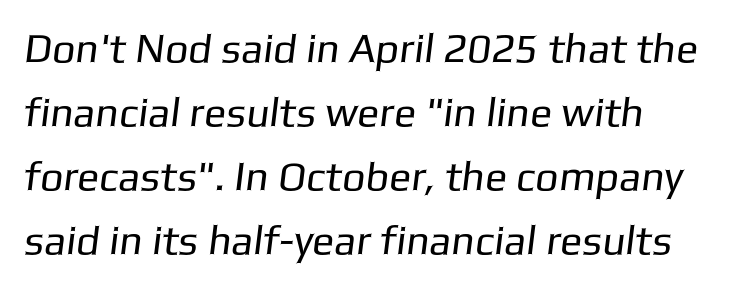
Weight: in the light-to-regular range. These lines are composed in type without serifs. The space between consecutive lines is moderate. The baseline area is clear.
